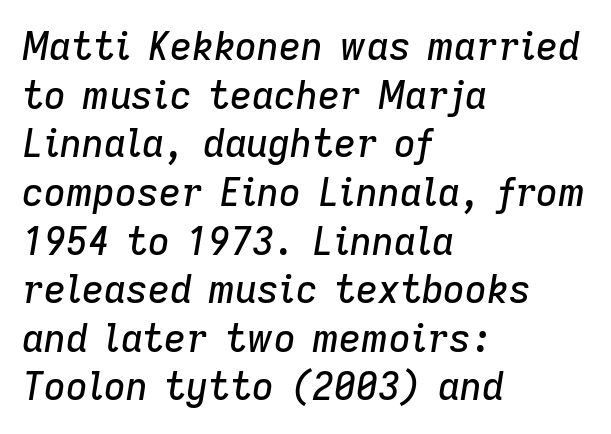
The image shows 38 px text type, italic (leaning right); set left-aligned, normal line spacing (1.28x), normal letter spacing, not underlined; low stroke contrast and a medium x-height.
